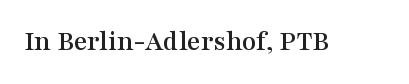
Q: Is the text italic (slanted)? A: No, it is upright.
Q: Is the typeface a serif or a sans-serif typeface? A: Serif.
Q: Is the text underlined? A: No.
Q: Is the spacing between letters normal or unusually wide? A: Normal.
Q: Width (condensed, normal, or wide)? A: Wide.
Q: Stroke contrast? A: Medium.
Q: x-height? A: Medium.
Q: Monospaced? A: No.
